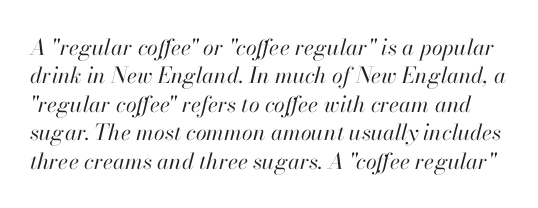
The image shows 22 px text type, italic (leaning right); set normal line spacing (1.29x), normal letter spacing, not underlined.
